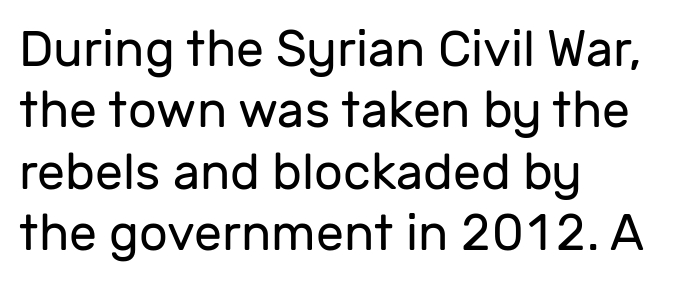
Horizontally, the lines are justified to the leading edge only. Caption: face not bold, strokes unweighted. The letterforms sit shoulder to shoulder at normal distance. Here the designer chose a conventional face with non-uniform glyph widths. Posture: straight, roman, zero tilt. Each row of text sits above clean, open space.
